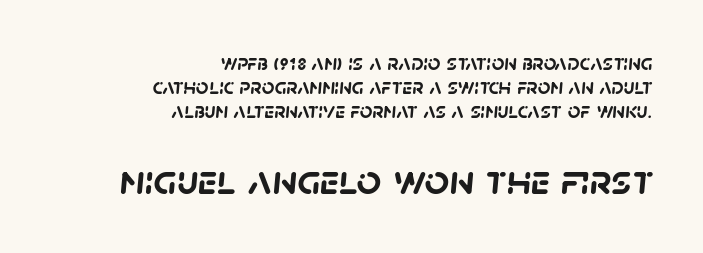
The image shows 43 px semibold sans-serif type; set right-aligned, tight line spacing (1.09x), normal letter spacing, not underlined; the second (bottom) block is 1.95x larger; low stroke contrast and a large x-height.
